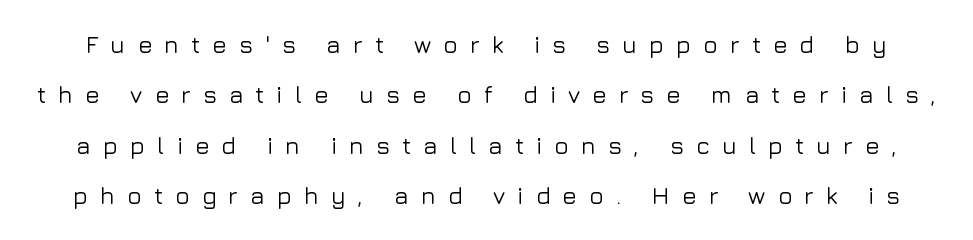
Q: Is the text italic (slanted)? A: No, it is upright.
Q: Is the text underlined? A: No.
Q: Is the spacing between letters normal or unusually wide? A: Unusually wide.
Q: Is the spacing between lines tight, normal or loose? A: Loose.
